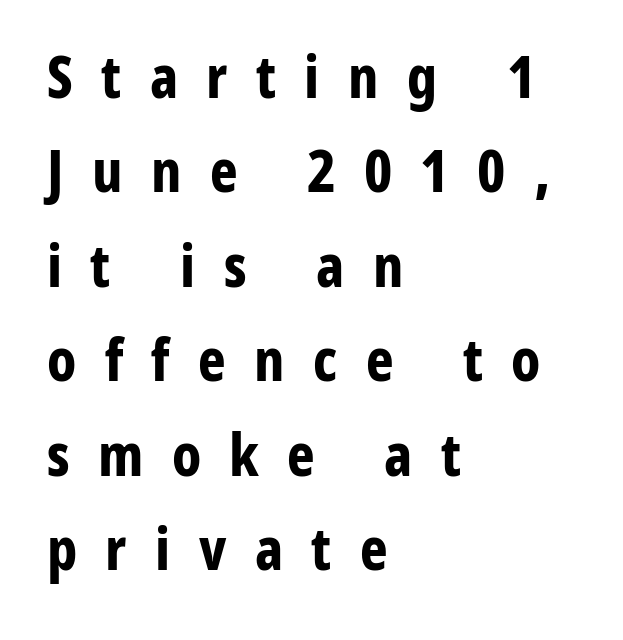
Glyph-to-glyph distance is far greater than everyday printed text. Varying glyph widths throughout — classic text-font behaviour. The space between consecutive lines is moderate. Grotesque or geometric, the face here clearly has no serifs. This rendering features lettering with no underline.
